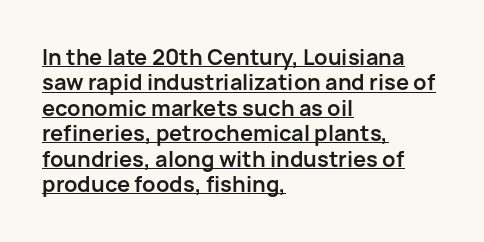
{"italic": "no", "bold": "yes", "underline": "yes", "align": "left", "line_spacing_ratio": 1.21, "letter_spacing": "normal", "letter_spacing_em": 0.0, "glyph_px": 21}
